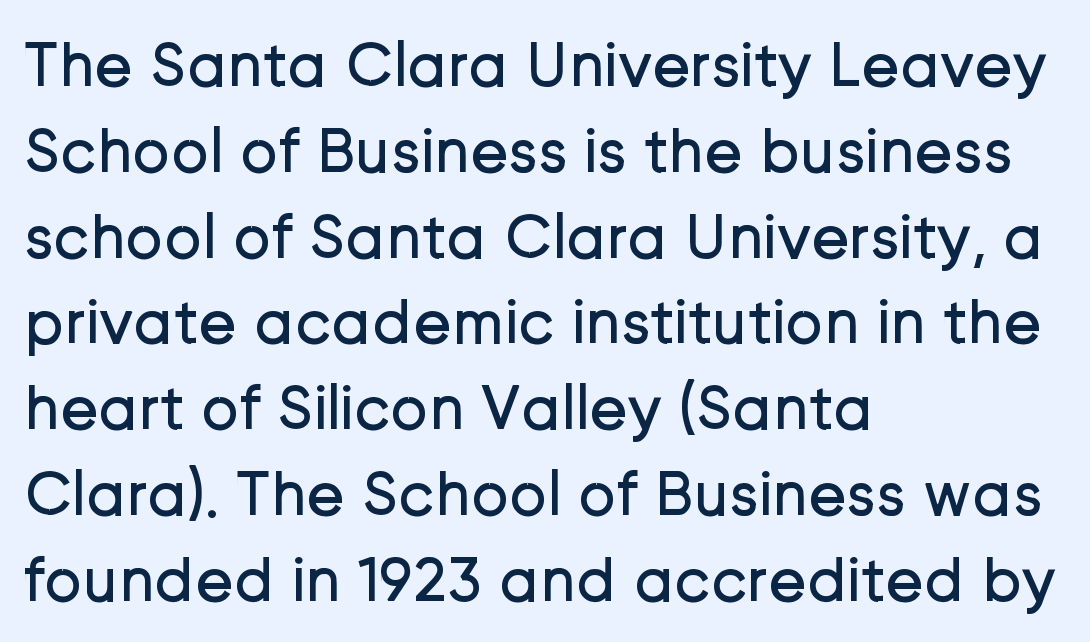
Q: Is the text bold? A: No.
Q: Is the text italic (slanted)? A: No, it is upright.
Q: Is the typeface a serif or a sans-serif typeface? A: Sans-serif.
Q: Is the text underlined? A: No.
Q: How is the paragraph aligned? A: Left-aligned.
Q: Is the spacing between letters normal or unusually wide? A: Normal.
Q: Is the spacing between lines tight, normal or loose? A: Normal.
Q: Width (condensed, normal, or wide)? A: Normal.
Q: Stroke contrast? A: Low.
Q: x-height? A: Medium.
Q: Monospaced? A: No.
